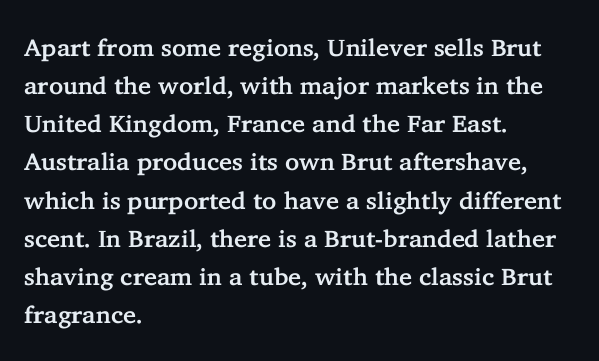
The image shows 24 px text type, upright; set left-aligned, normal line spacing (1.59x), normal letter spacing, not underlined.
